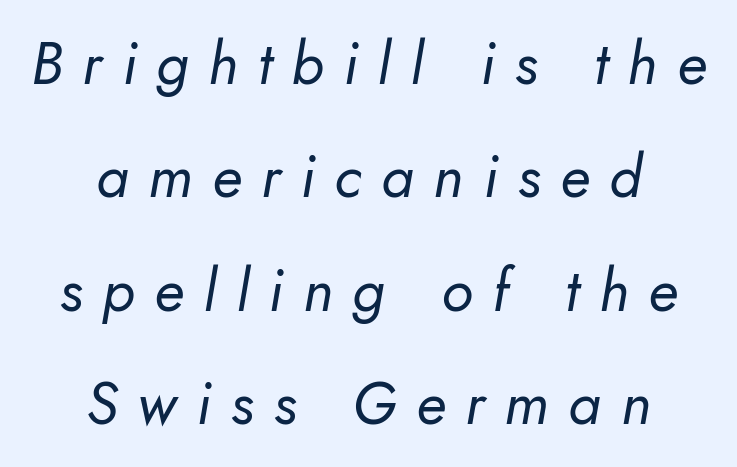
The type family on display is of the sans-serif kind. Each stroke keeps to a modest, everyday thickness or less. A typesetter would call this proportional, since set widths differ per character. Loosely led — the rows are spread out. Caption: multi-line text, centered on the measure. The space directly below the letters is spotless.
